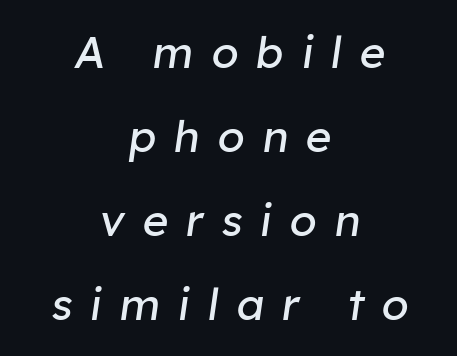
The letters advance in unequal steps, a hallmark of proportional type. You could only call the tracking loose — the letters float apart. Each line is balanced around a shared central axis. The area under the type is left untouched. Bold? No — there's no thickening of the strokes. Notice the wide empty band between every row — that's loose leading.
